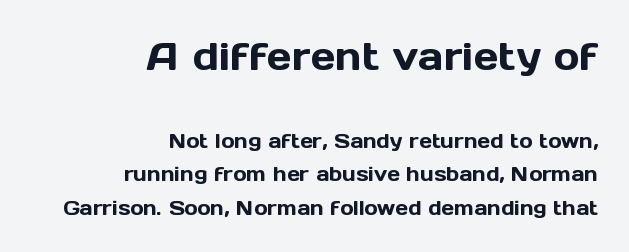
Glyph-to-glyph distance matches everyday printed text. This sample is right-justified, so line beginnings fall wherever the words allow. Vertically, the passage feels balanced, rows spaced as you'd expect. This sample has the flowing, uneven cadence of proportional lettering. Honestly, there is no underline to notice here at all.
